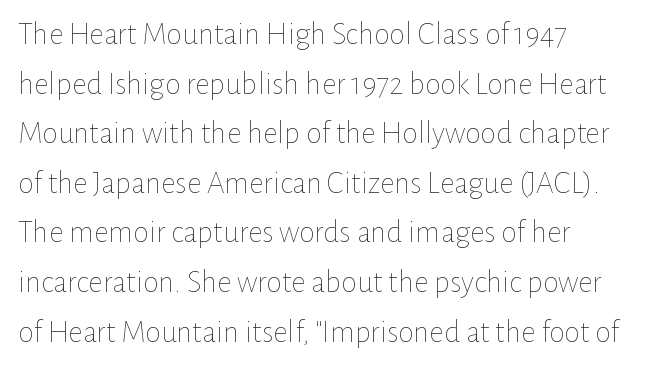
The line-height multiplier appears to be the usual default. Clear beneath every line of the passage. The face looks like a standard text weight, possibly lighter. Is there any slant? The stems are plumb. The passage shown is typed in a proportional face where columns would drift. In terms of letterspacing, this is plain default setting.
